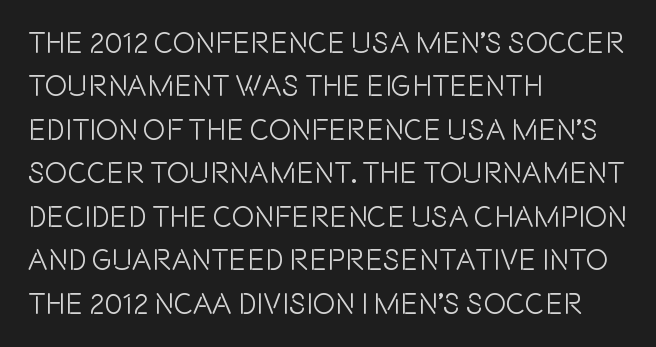
{"serif": "no", "italic": "no", "width": "condensed", "x_height": "large", "monospaced": "no", "underline": "no", "align": "left", "line_spacing": "normal", "line_spacing_ratio": 1.45, "letter_spacing": "normal", "letter_spacing_em": 0.0, "glyph_px": 30}
